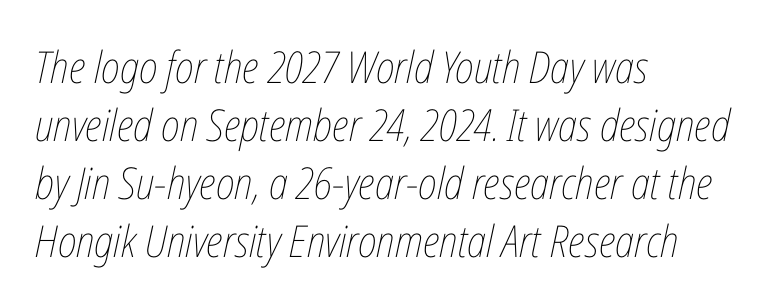
Q: Is the text bold? A: No.
Q: Is the text italic (slanted)? A: Yes, it leans right by about 12 degrees.
Q: Is the text underlined? A: No.
Q: How is the paragraph aligned? A: Left-aligned.
Q: Is the spacing between letters normal or unusually wide? A: Normal.
Q: Is the spacing between lines tight, normal or loose? A: Normal.
Q: Width (condensed, normal, or wide)? A: Condensed.
Q: Stroke contrast? A: Low.
Q: x-height? A: Medium.
Q: Monospaced? A: No.
